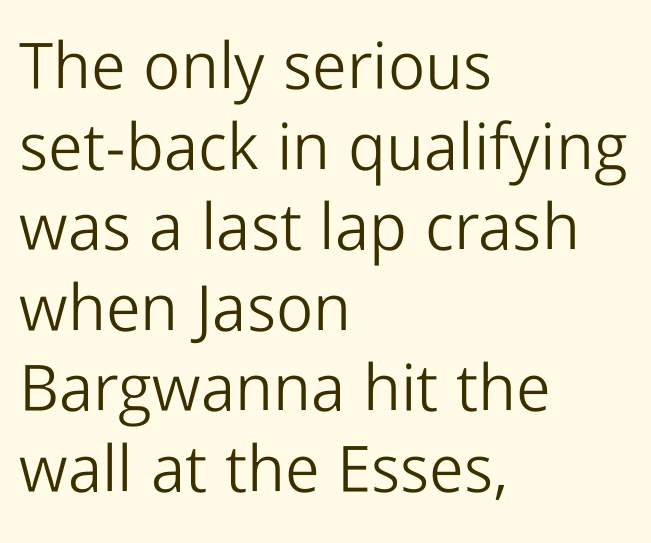
{"serif": "no", "italic": "no", "bold": "no", "weight": "light", "width": "normal", "stroke_contrast": "low", "x_height": "medium", "monospaced": "no", "underline": "no", "align": "left", "line_spacing_ratio": 1.24, "letter_spacing": "normal", "letter_spacing_em": 0.0, "glyph_px": 65}
